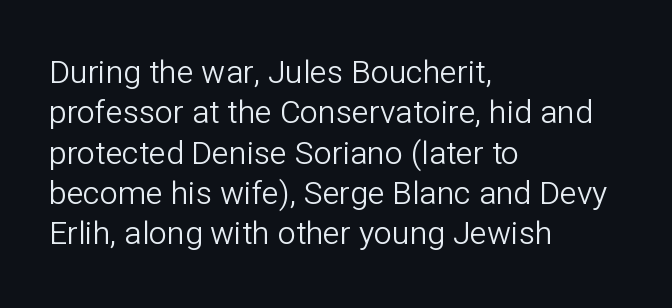
Q: Is the text bold? A: No.
Q: Is the text italic (slanted)? A: No, it is upright.
Q: Is the typeface a serif or a sans-serif typeface? A: Sans-serif.
Q: Is the text underlined? A: No.
Q: How is the paragraph aligned? A: Left-aligned.
Q: Is the spacing between letters normal or unusually wide? A: Normal.
Q: Is the spacing between lines tight, normal or loose? A: Normal.
Q: Width (condensed, normal, or wide)? A: Normal.
Q: Stroke contrast? A: Low.
Q: x-height? A: Medium.
Q: Monospaced? A: No.
